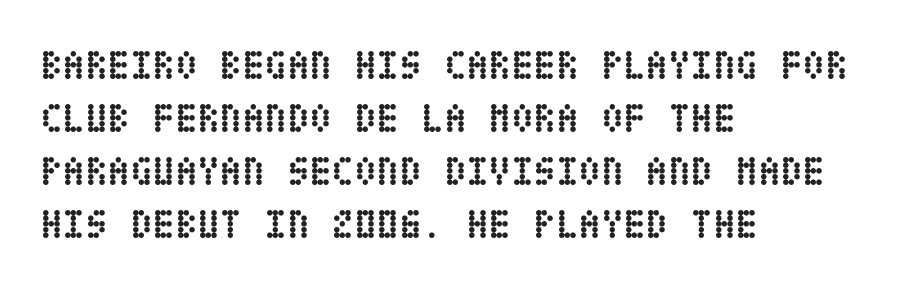
{"italic": "no", "bold": "yes", "weight": "semibold", "width": "condensed", "stroke_contrast": "low", "x_height": "large", "underline": "no", "align": "left", "line_spacing": "normal", "line_spacing_ratio": 1.29, "letter_spacing": "normal", "letter_spacing_em": 0.0, "glyph_px": 41}
